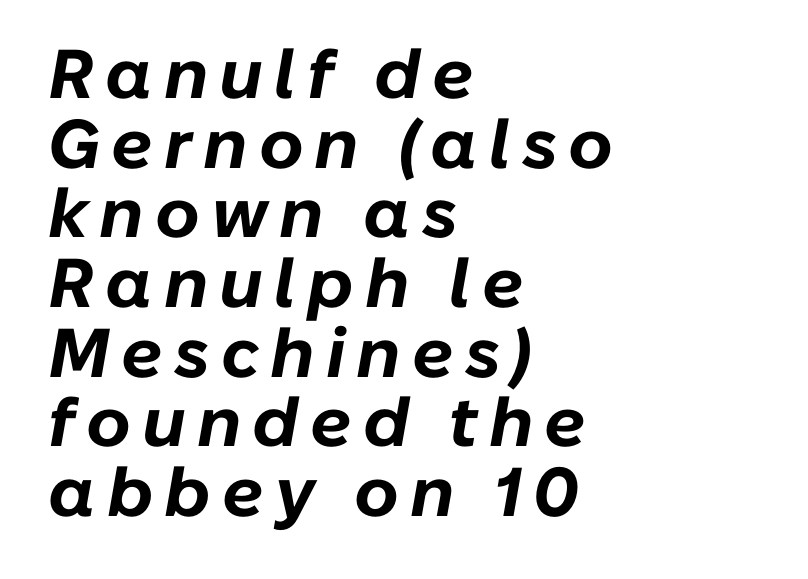
Q: Is the text bold? A: Yes.
Q: Is the text italic (slanted)? A: Yes, it leans right by about 10 degrees.
Q: Is the text underlined? A: No.
Q: How is the paragraph aligned? A: Left-aligned.
Q: Is the spacing between lines tight, normal or loose? A: Tight.
Q: Width (condensed, normal, or wide)? A: Normal.
Q: Stroke contrast? A: Low.
Q: x-height? A: Medium.
Q: Monospaced? A: No.
